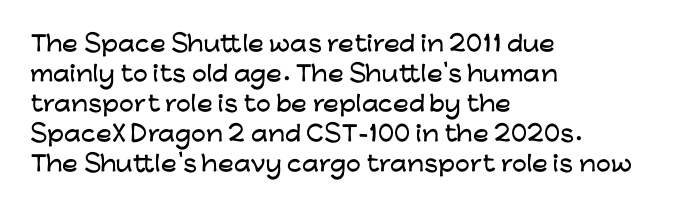
The image shows 21 px text type, upright; set left-aligned, normal line spacing (1.43x), normal letter spacing, not underlined.
